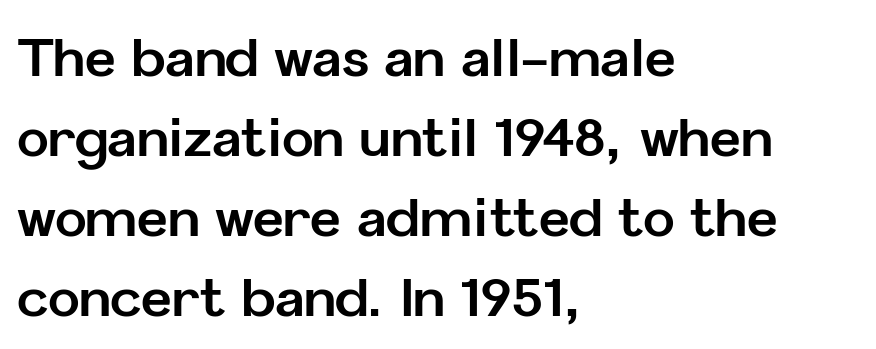
A typesetter would call this proportional, since set widths differ per character. This is heavy type, rendered in bold. These lines keep a tight, regular rhythm from letter to letter. The gap between lines stays unmarked. Reading down the column, the eye jumps a familiar distance to each next line.
